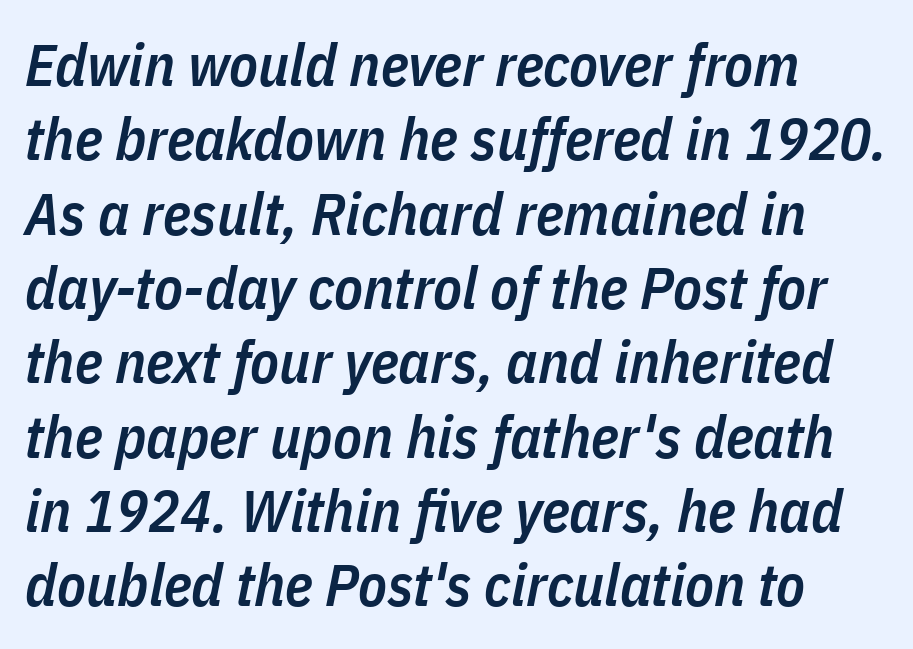
The image shows 59 px semibold, condensed type, italic (leaning right); set left-aligned, normal line spacing (1.26x), normal letter spacing, not underlined; low stroke contrast and a medium x-height.
